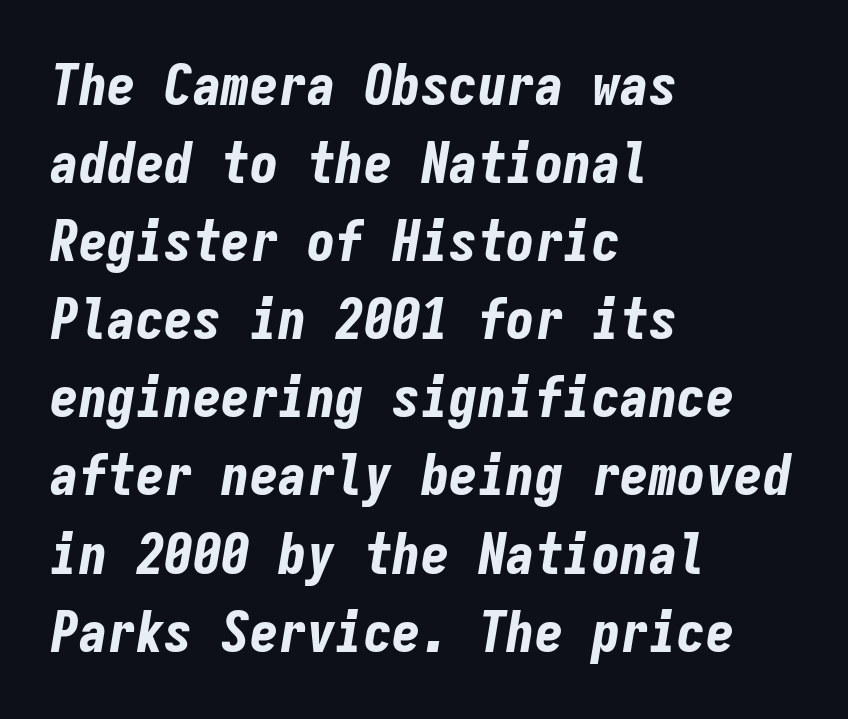
Q: Is the text bold? A: Yes.
Q: Is the text italic (slanted)? A: Yes, it leans right by about 9 degrees.
Q: Is the text underlined? A: No.
Q: How is the paragraph aligned? A: Left-aligned.
Q: Is the spacing between letters normal or unusually wide? A: Normal.
Q: Is the spacing between lines tight, normal or loose? A: Normal.
Q: Width (condensed, normal, or wide)? A: Condensed.
Q: Stroke contrast? A: Low.
Q: x-height? A: Medium.
Q: Monospaced? A: Yes.
